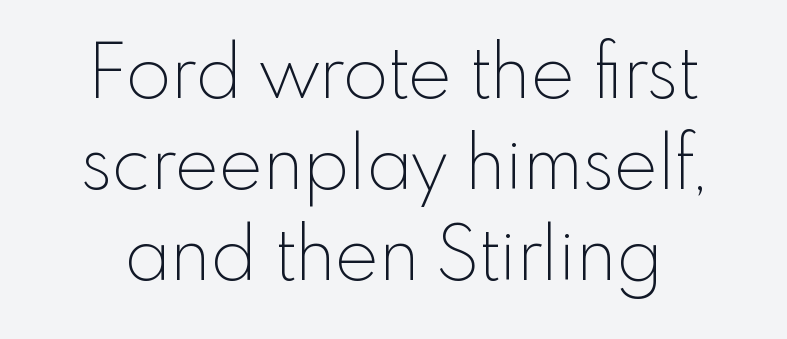
Unmarked baselines from the first word to the last. What stands out about the letter spacing? Nothing — it is the standard amount. Weight: in the light-to-regular range. Unlike a traditional serif, this face leaves its strokes unadorned. Varying glyph widths throughout — classic text-font behaviour. Quick note: not italic, upright.
